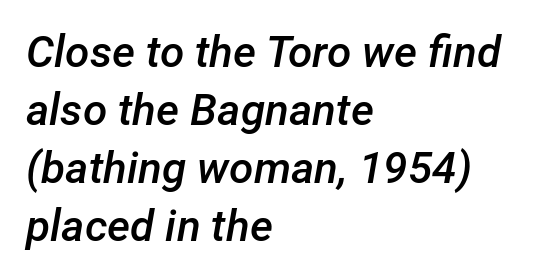
The image shows 44 px semibold type, italic (leaning right); set left-aligned, normal line spacing (1.32x), normal letter spacing, not underlined; low stroke contrast and a medium x-height.
